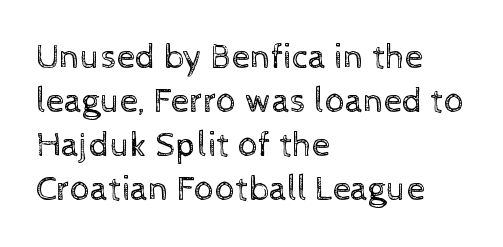
{"italic": "no", "bold": "no", "weight": "regular", "width": "normal", "x_height": "medium", "monospaced": "no", "underline": "no", "align": "left", "line_spacing_ratio": 1.22, "letter_spacing": "normal", "letter_spacing_em": 0.0, "glyph_px": 36}
